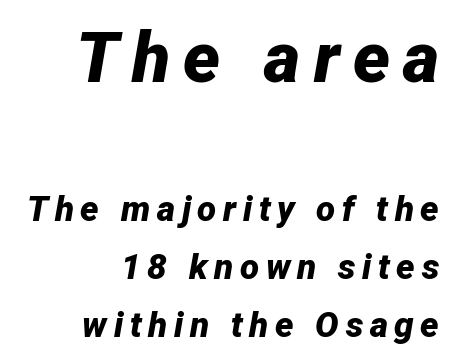
The passage shown begins with its larger block and ends with its smaller one. The text block is weighted toward the right margin, trailing off unevenly leftward. Anything drawn beneath the words? Only blank space. This sample has the flowing, uneven cadence of proportional lettering.
